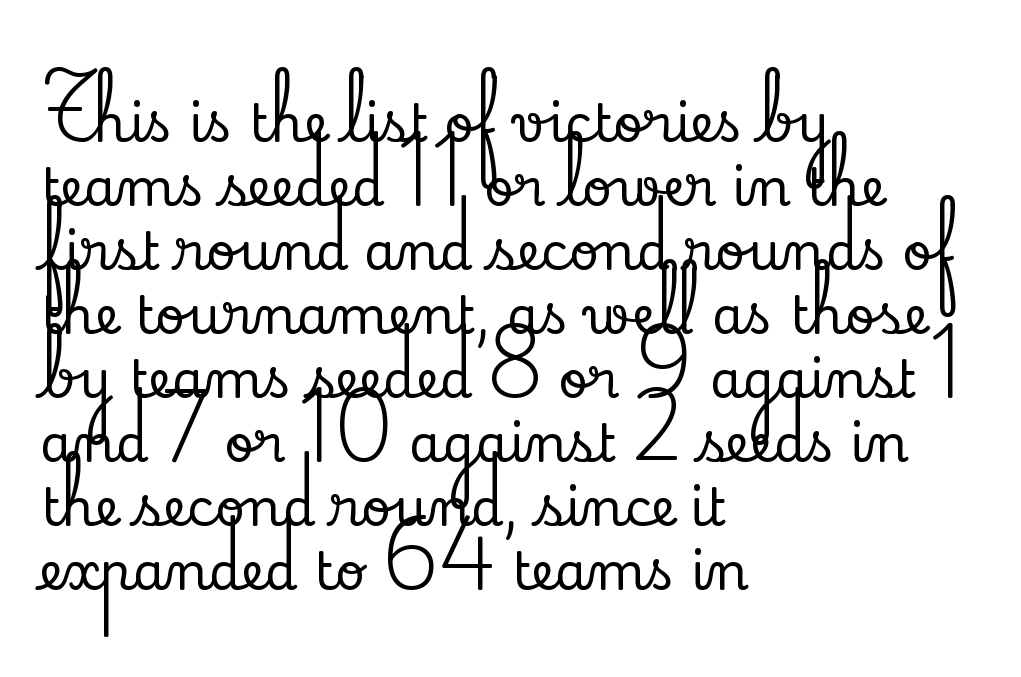
Q: Is the text italic (slanted)? A: No, it is upright.
Q: Is the typeface a serif or a sans-serif typeface? A: Serif.
Q: Is the text underlined? A: No.
Q: How is the paragraph aligned? A: Left-aligned.
Q: Is the spacing between letters normal or unusually wide? A: Normal.
Q: Width (condensed, normal, or wide)? A: Normal.
Q: Stroke contrast? A: Low.
Q: x-height? A: Small.
Q: Monospaced? A: No.
